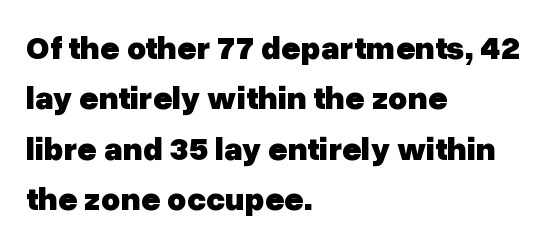
{"serif": "no", "italic": "no", "bold": "yes", "weight": "heavy", "width": "normal", "stroke_contrast": "low", "x_height": "medium", "monospaced": "no", "underline": "no", "align": "left", "line_spacing": "normal", "line_spacing_ratio": 1.53, "letter_spacing": "normal", "letter_spacing_em": 0.0, "glyph_px": 33}
